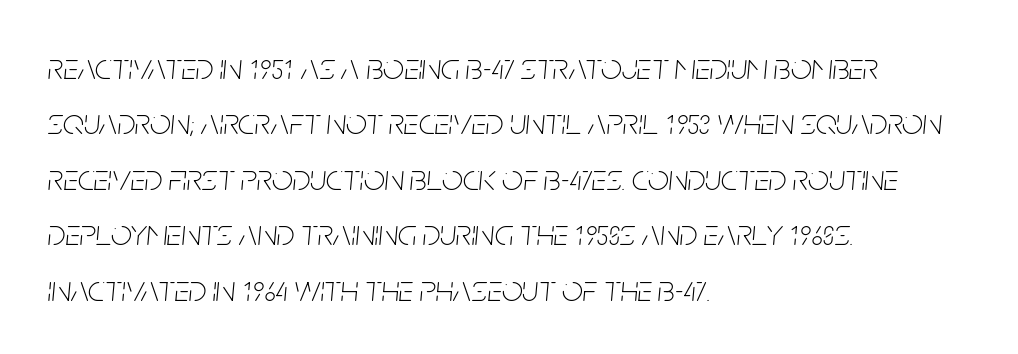
{"italic": "yes", "lean": "right", "slant_degrees": 5, "bold": "no", "weight": "thin", "width": "condensed", "stroke_contrast": "low", "x_height": "large", "monospaced": "no", "underline": "no", "align": "left", "line_spacing": "normal", "line_spacing_ratio": 1.5, "letter_spacing": "normal", "letter_spacing_em": 0.0, "glyph_px": 37}
